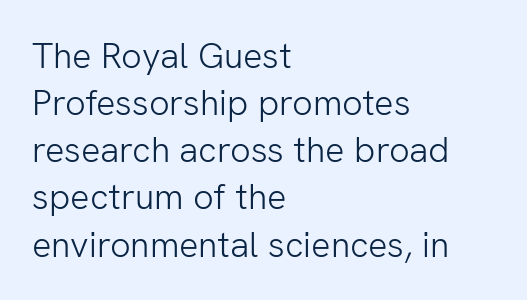
Q: Is the text bold? A: No.
Q: Is the text italic (slanted)? A: No, it is upright.
Q: Is the typeface a serif or a sans-serif typeface? A: Sans-serif.
Q: Is the text underlined? A: No.
Q: How is the paragraph aligned? A: Left-aligned.
Q: Is the spacing between letters normal or unusually wide? A: Normal.
Q: Is the spacing between lines tight, normal or loose? A: Normal.
Q: Width (condensed, normal, or wide)? A: Normal.
Q: Stroke contrast? A: Low.
Q: x-height? A: Medium.
Q: Monospaced? A: No.
